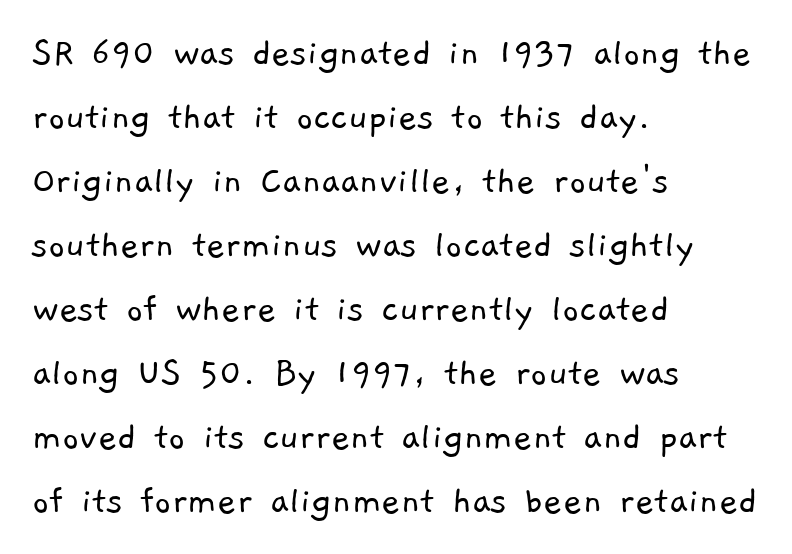
{"serif": "no", "bold": "no", "weight": "light", "width": "normal", "stroke_contrast": "low", "x_height": "medium", "monospaced": "no", "underline": "no", "align": "left", "line_spacing": "normal", "line_spacing_ratio": 1.56, "letter_spacing": "normal", "letter_spacing_em": 0.0, "glyph_px": 41}
